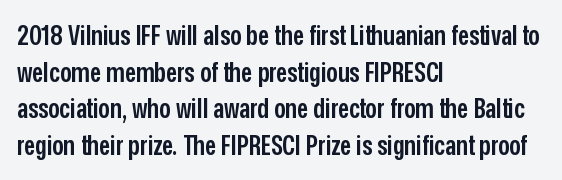
Note the varied advance widths — an 'i' is clearly narrower than an 'm'. I'd call this a sans setting — the letters go barefoot. Interline gaps are of average width in this sample. Do the letters lean? They stand straight. The face used here is a semibold: visibly heavier than regular, lighter than bold.
